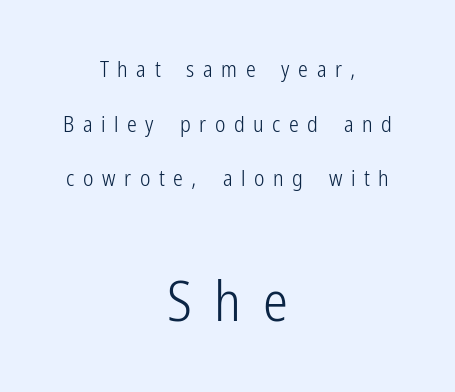
{"serif": "no", "italic": "no", "bold": "no", "weight": "light", "width": "condensed", "stroke_contrast": "low", "x_height": "medium", "monospaced": "no", "underline": "no", "align": "center", "line_spacing": "loose", "line_spacing_ratio": 2.48, "letter_spacing": "wide", "letter_spacing_em": 0.39, "larger_block": "second", "size_ratio": 2.55, "glyph_px": 56}
